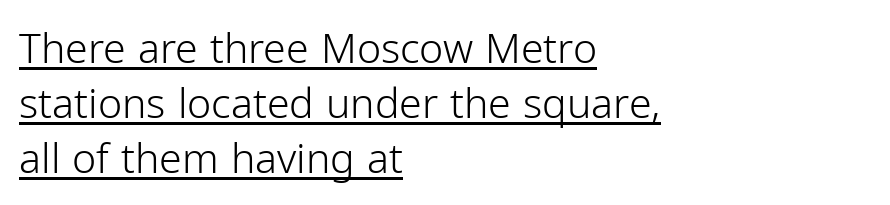
The image shows 41 px light sans-serif type, upright; set left-aligned, normal line spacing (1.34x), normal letter spacing, underlined; low stroke contrast and a medium x-height.
